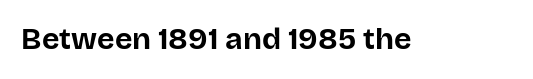
{"serif": "no", "italic": "no", "bold": "yes", "weight": "bold", "width": "normal", "stroke_contrast": "low", "x_height": "large", "monospaced": "no", "underline": "no", "letter_spacing": "normal", "letter_spacing_em": 0.0, "glyph_px": 30}
